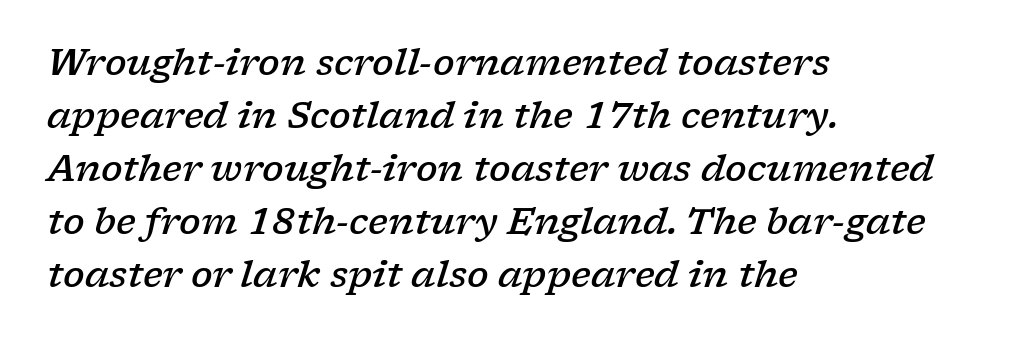
{"serif": "yes", "italic": "yes", "lean": "right", "slant_degrees": 17, "bold": "semi", "weight": "semibold", "width": "wide", "stroke_contrast": "low", "x_height": "medium", "monospaced": "no", "underline": "no", "align": "left", "line_spacing": "normal", "line_spacing_ratio": 1.47, "letter_spacing": "normal", "letter_spacing_em": 0.0, "glyph_px": 36}
